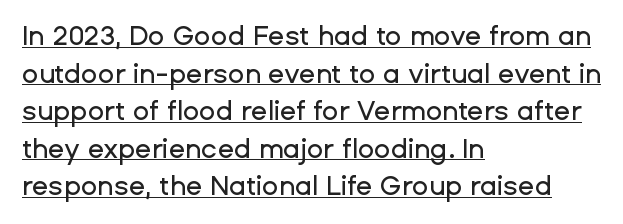
Q: Is the text italic (slanted)? A: No, it is upright.
Q: Is the text underlined? A: Yes.
Q: How is the paragraph aligned? A: Left-aligned.
Q: Is the spacing between letters normal or unusually wide? A: Normal.
Q: Is the spacing between lines tight, normal or loose? A: Normal.
